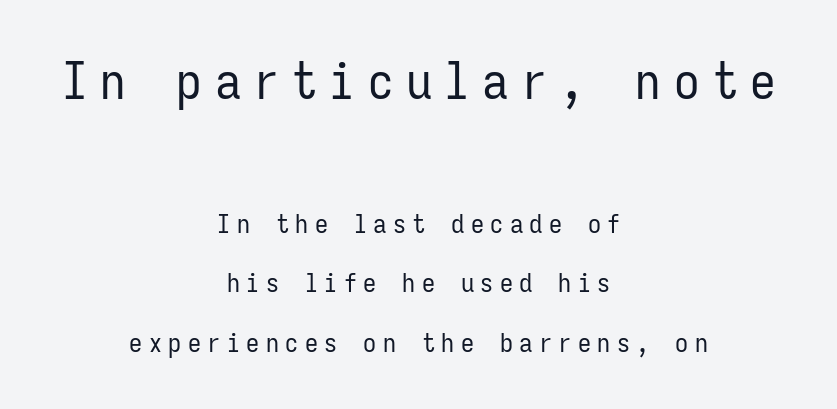
{"serif": "no", "italic": "no", "bold": "no", "weight": "regular", "width": "condensed", "stroke_contrast": "low", "x_height": "medium", "monospaced": "yes", "underline": "no", "align": "center", "line_spacing": "loose", "line_spacing_ratio": 2.29, "letter_spacing": "wide", "letter_spacing_em": 0.25, "larger_block": "first", "size_ratio": 1.96, "glyph_px": 51}
